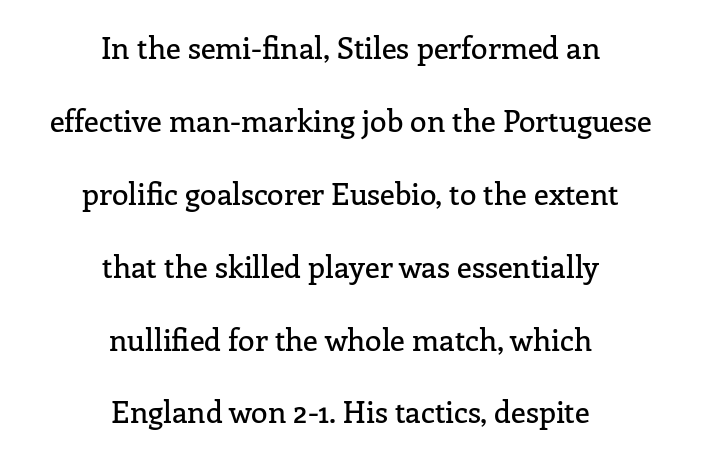
The image shows 30 px serif type, upright; set centered, loose line spacing (2.43x), normal letter spacing, not underlined; low stroke contrast and a medium x-height.
